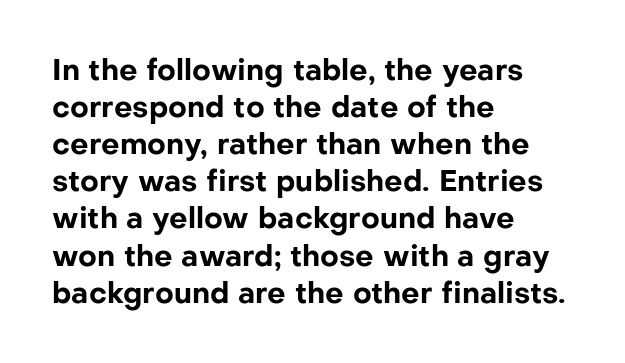
The image shows 29 px bold sans-serif type, upright; set left-aligned, normal line spacing (1.28x), normal letter spacing, not underlined; low stroke contrast and a medium x-height.
